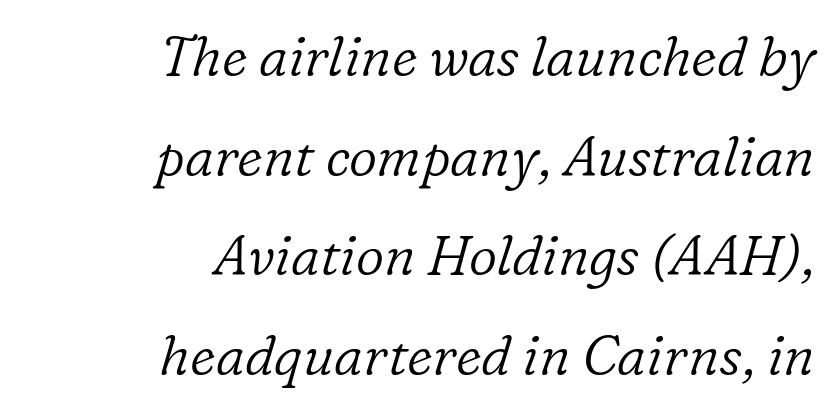
{"serif": "yes", "italic": "yes", "lean": "right", "slant_degrees": 16, "bold": "no", "weight": "light", "width": "normal", "stroke_contrast": "low", "x_height": "medium", "monospaced": "no", "underline": "no", "align": "right", "line_spacing_ratio": 1.81, "letter_spacing": "normal", "letter_spacing_em": 0.0, "glyph_px": 55}
